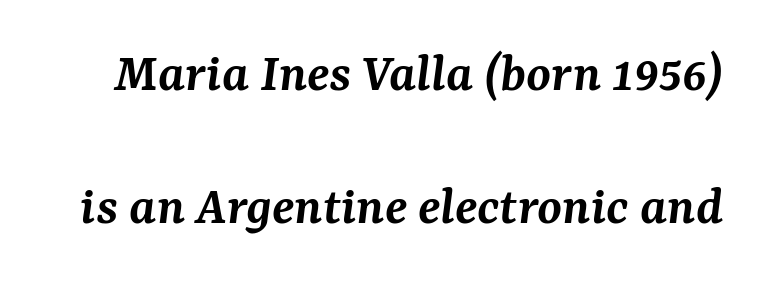
Q: Is the text bold? A: Semi-bold.
Q: Is the text italic (slanted)? A: Yes, it leans right by about 7 degrees.
Q: Is the typeface a serif or a sans-serif typeface? A: Serif.
Q: Is the text underlined? A: No.
Q: Is the spacing between letters normal or unusually wide? A: Normal.
Q: Is the spacing between lines tight, normal or loose? A: Loose.
Q: Width (condensed, normal, or wide)? A: Normal.
Q: Stroke contrast? A: Medium.
Q: x-height? A: Medium.
Q: Monospaced? A: No.
